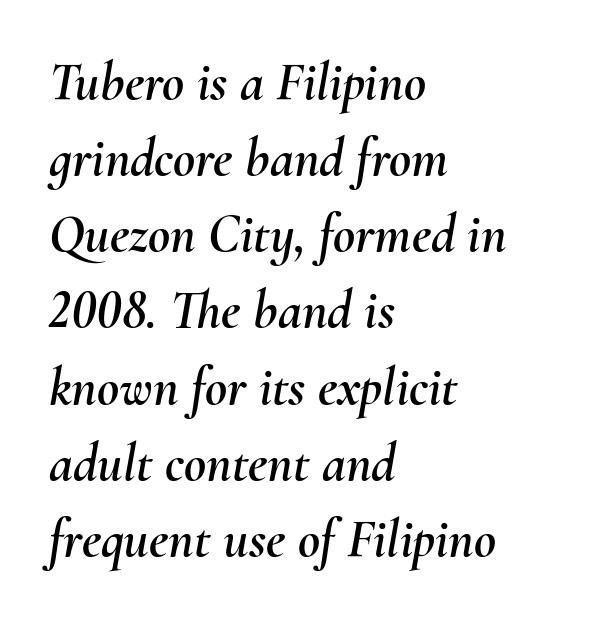
The lines in this sample share a left origin and differ only in where they stop. Do the characters align in a grid? No, the font is proportional. This sample uses an oblique cut, with every glyph tilted off the vertical. Has an underline been added? It has not. Regarding leading, the lines here are spaced in the standard way. What stands out about the letter spacing? Nothing — it is the standard amount.
